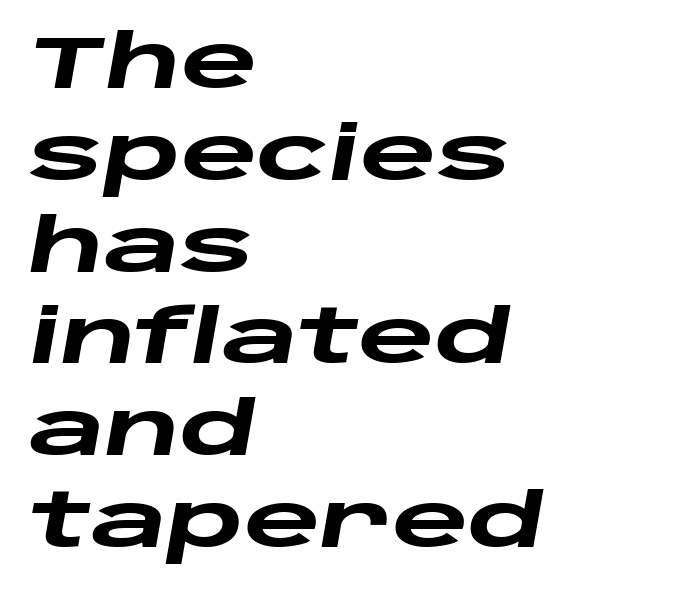
The image shows 74 px heavy, wide type, italic (leaning right); set left-aligned, line spacing 1.24x, normal letter spacing, not underlined; low stroke contrast and a large x-height.
